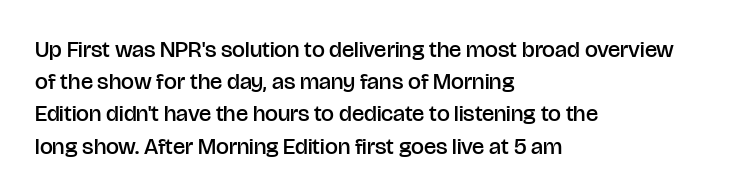
The foot of each line stays bare and open. Evenly set lines give the paragraph a standard silhouette. Left-aligned paragraph, ragged on the right. Does the lettering tilt? It doesn't — this is upright. The line texture is even and compact thanks to regular tracking.
